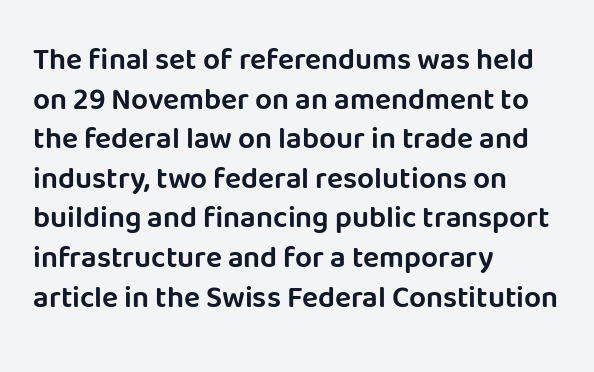
{"serif": "no", "italic": "no", "width": "normal", "stroke_contrast": "low", "x_height": "large", "monospaced": "no", "underline": "no", "align": "left", "line_spacing": "normal", "line_spacing_ratio": 1.32, "letter_spacing": "normal", "letter_spacing_em": 0.0, "glyph_px": 30}
